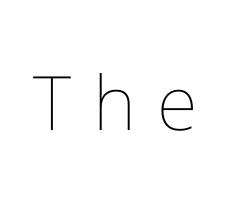
The image shows 75 px thin type, upright; set unusually wide letter spacing (+0.29 em), not underlined; low stroke contrast and a medium x-height.
